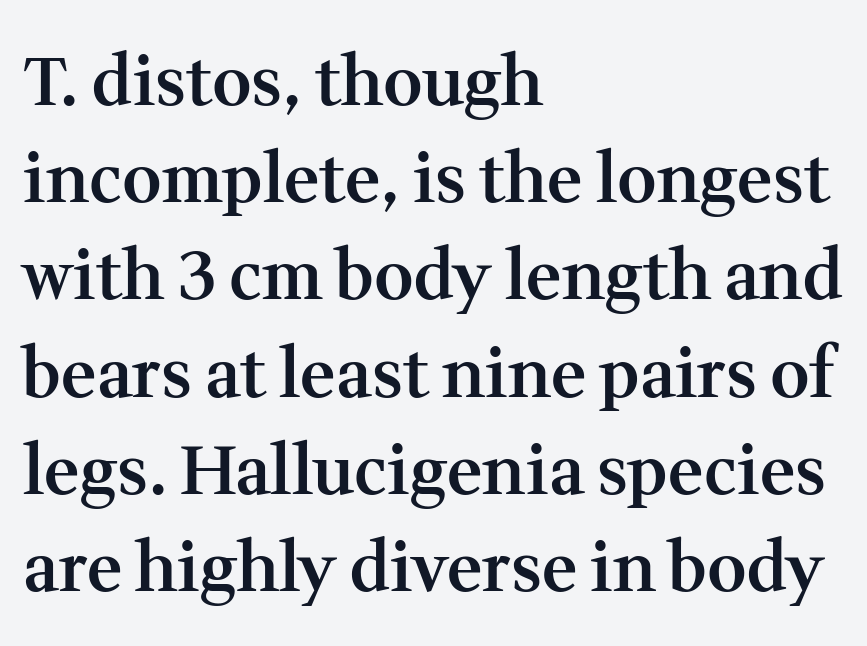
The image shows 68 px semibold serif type, upright; set left-aligned, normal line spacing (1.43x), normal letter spacing, not underlined; medium stroke contrast and a medium x-height.
